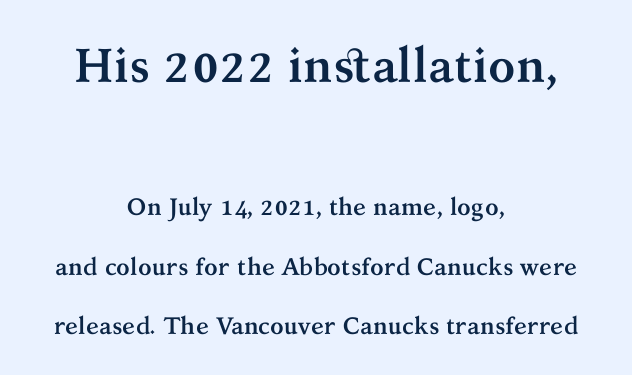
Q: Is the text bold? A: Yes.
Q: Is the text italic (slanted)? A: No, it is upright.
Q: Is the typeface a serif or a sans-serif typeface? A: Serif.
Q: Is the text underlined? A: No.
Q: How is the paragraph aligned? A: Centered.
Q: Is the spacing between letters normal or unusually wide? A: Normal.
Q: Is the spacing between lines tight, normal or loose? A: Loose.
Q: Which block of text is set in a larger size, the first (top) or the second (bottom)? A: The first (top) one.
Q: Width (condensed, normal, or wide)? A: Normal.
Q: Stroke contrast? A: Medium.
Q: x-height? A: Medium.
Q: Monospaced? A: No.
